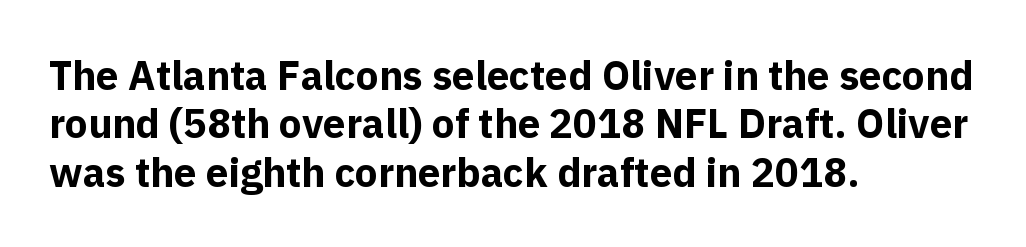
{"serif": "no", "italic": "no", "bold": "yes", "weight": "bold", "width": "normal", "x_height": "medium", "monospaced": "no", "underline": "no", "align": "left", "line_spacing_ratio": 1.21, "letter_spacing": "normal", "letter_spacing_em": 0.0, "glyph_px": 40}
